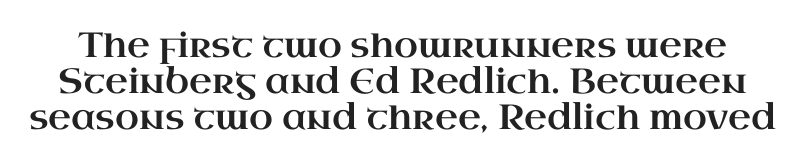
How would I describe the line gaps? Narrow and economical. Nobody drew a line under any word here. The rendering uses natural spacing where letterforms have individual widths. Each word holds together tightly as a unit, with standard inter-letter gaps. Does the lettering tilt? It doesn't — this is upright.
